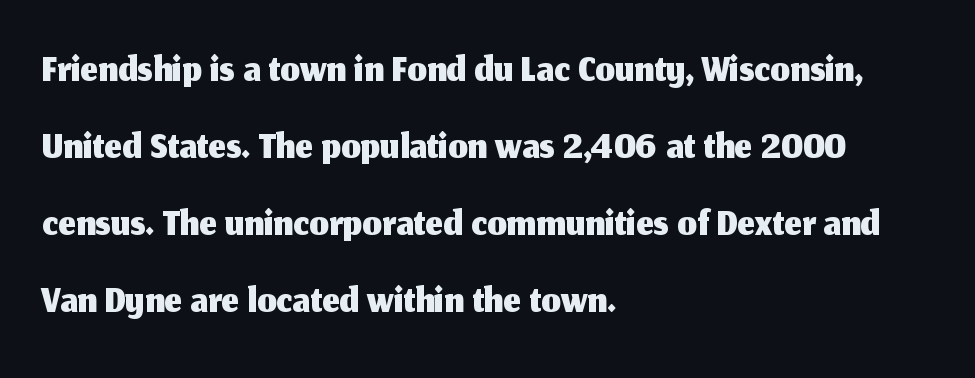
Q: Is the text italic (slanted)? A: No, it is upright.
Q: Is the typeface a serif or a sans-serif typeface? A: Sans-serif.
Q: Is the text underlined? A: No.
Q: How is the paragraph aligned? A: Left-aligned.
Q: Is the spacing between letters normal or unusually wide? A: Normal.
Q: Width (condensed, normal, or wide)? A: Normal.
Q: Stroke contrast? A: Medium.
Q: x-height? A: Medium.
Q: Monospaced? A: No.
